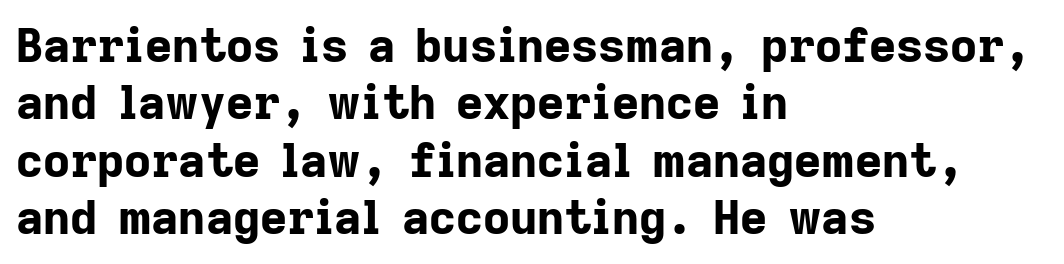
Q: Is the text bold? A: Yes.
Q: Is the text italic (slanted)? A: No, it is upright.
Q: Is the typeface a serif or a sans-serif typeface? A: Sans-serif.
Q: Is the text underlined? A: No.
Q: How is the paragraph aligned? A: Left-aligned.
Q: Is the spacing between letters normal or unusually wide? A: Normal.
Q: Width (condensed, normal, or wide)? A: Normal.
Q: Stroke contrast? A: Low.
Q: x-height? A: Medium.
Q: Monospaced? A: No.
